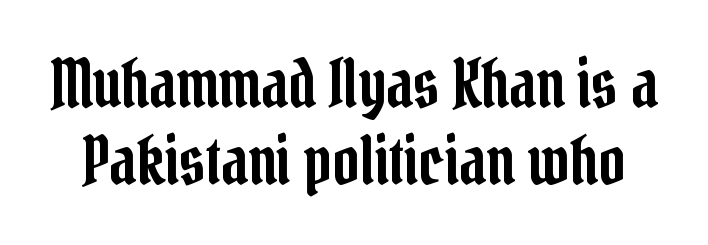
Note the varied advance widths — an 'i' is clearly narrower than an 'm'. This rendering features lettering with no underline. This is roman type, the default non-slanted kind. The face used here is rendered with its standard letterfit.
